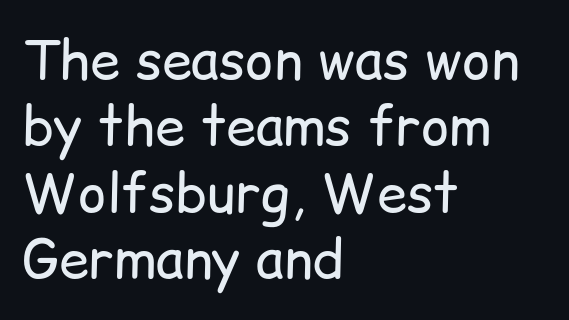
Q: Is the text bold? A: No.
Q: Is the text italic (slanted)? A: No, it is upright.
Q: Is the typeface a serif or a sans-serif typeface? A: Sans-serif.
Q: Is the text underlined? A: No.
Q: How is the paragraph aligned? A: Left-aligned.
Q: Is the spacing between letters normal or unusually wide? A: Normal.
Q: Width (condensed, normal, or wide)? A: Normal.
Q: Stroke contrast? A: Low.
Q: x-height? A: Medium.
Q: Monospaced? A: No.
